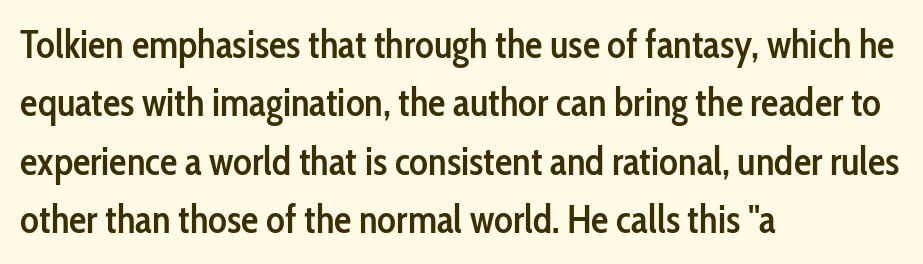
{"serif": "no", "italic": "no", "bold": "semi", "weight": "semibold", "width": "condensed", "stroke_contrast": "low", "x_height": "medium", "monospaced": "no", "underline": "no", "align": "left", "line_spacing": "normal", "line_spacing_ratio": 1.5, "letter_spacing": "normal", "letter_spacing_em": 0.0, "glyph_px": 39}
